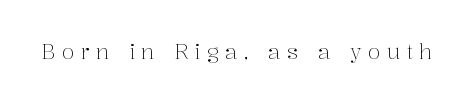
Q: Is the text bold? A: No.
Q: Is the text italic (slanted)? A: No, it is upright.
Q: Is the text underlined? A: No.
Q: Is the spacing between letters normal or unusually wide? A: Unusually wide.
